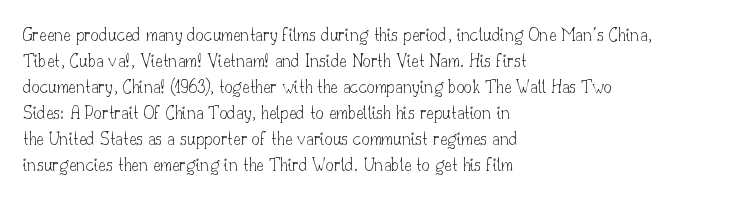
{"italic": "no", "bold": "no", "underline": "no", "align": "left", "line_spacing": "normal", "line_spacing_ratio": 1.3, "letter_spacing": "normal", "letter_spacing_em": 0.0, "glyph_px": 20}
